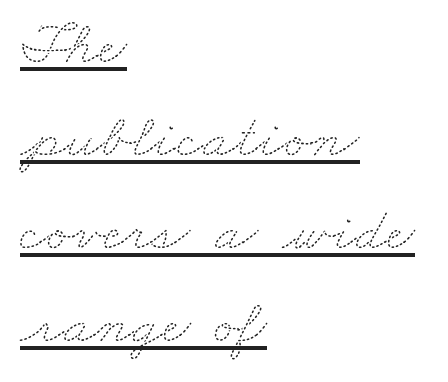
{"bold": "no", "weight": "thin", "width": "wide", "stroke_contrast": "medium", "x_height": "small", "monospaced": "no", "underline": "yes", "align": "left", "line_spacing": "normal", "line_spacing_ratio": 1.5, "letter_spacing": "normal", "letter_spacing_em": 0.0, "glyph_px": 62}
